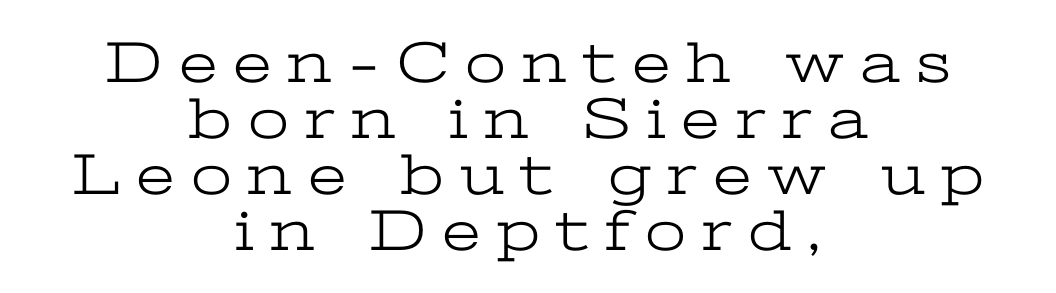
Q: Is the text bold? A: No.
Q: Is the text italic (slanted)? A: No, it is upright.
Q: Is the typeface a serif or a sans-serif typeface? A: Serif.
Q: Is the text underlined? A: No.
Q: How is the paragraph aligned? A: Centered.
Q: Is the spacing between letters normal or unusually wide? A: Unusually wide.
Q: Is the spacing between lines tight, normal or loose? A: Tight.
Q: Width (condensed, normal, or wide)? A: Wide.
Q: Stroke contrast? A: Low.
Q: x-height? A: Medium.
Q: Monospaced? A: No.
